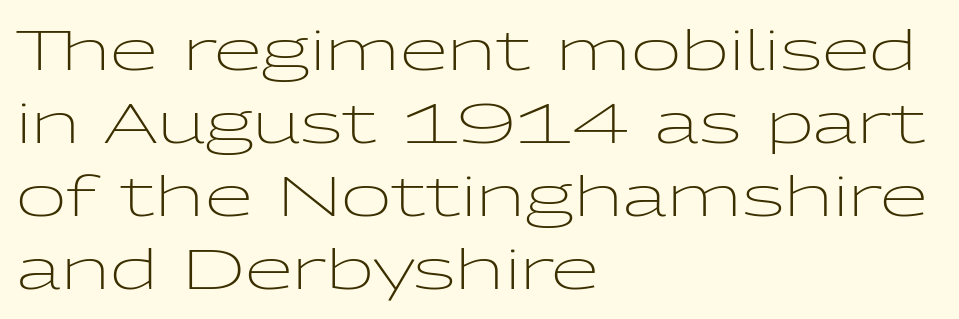
Letterform terminals end flat and unadorned throughout the passage. Here the designer chose a conventional face with non-uniform glyph widths. Caption: face not bold, strokes unweighted. Quick note: interline space is typical. Caption: standard tracking, unaltered. Line beginnings align vertically; line endings do not.
